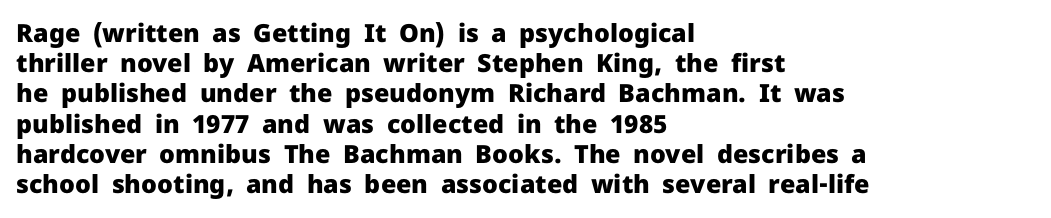
Q: Is the text bold? A: Yes.
Q: Is the text italic (slanted)? A: No, it is upright.
Q: Is the text underlined? A: No.
Q: How is the paragraph aligned? A: Left-aligned.
Q: Is the spacing between letters normal or unusually wide? A: Normal.
